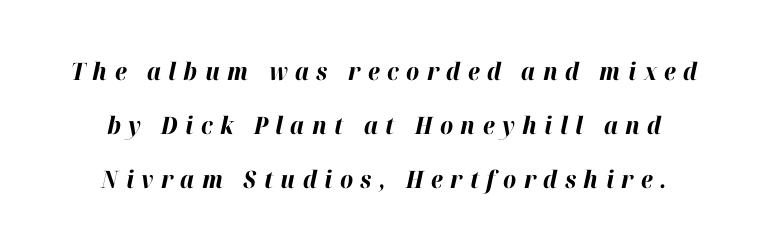
Only glyphs here, with clear space below each row. In terms of posture, this sample is oblique. Successive baselines arrive slowly, with a big drop between each. The rendering uses a bold face; every stroke is thick and dark. The gaps between neighbouring characters are conspicuously large.
